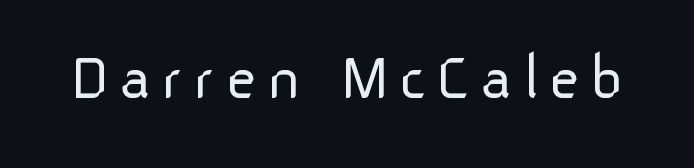
Q: Is the text bold? A: No.
Q: Is the text italic (slanted)? A: No, it is upright.
Q: Is the typeface a serif or a sans-serif typeface? A: Sans-serif.
Q: Is the text underlined? A: No.
Q: Width (condensed, normal, or wide)? A: Normal.
Q: Stroke contrast? A: Low.
Q: x-height? A: Medium.
Q: Monospaced? A: No.
